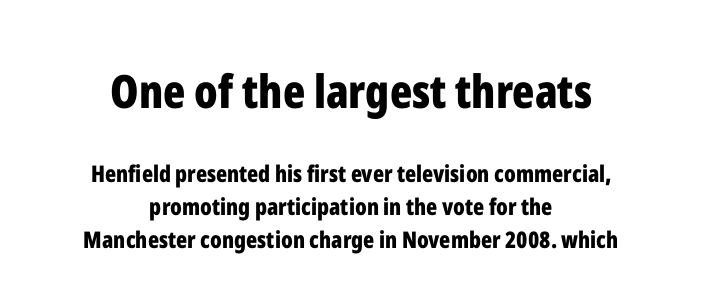
The image shows 46 px bold, condensed sans-serif type, upright; set centered, normal line spacing (1.44x), normal letter spacing, not underlined; the first (top) block is 2.0x larger; low stroke contrast and a medium x-height.
